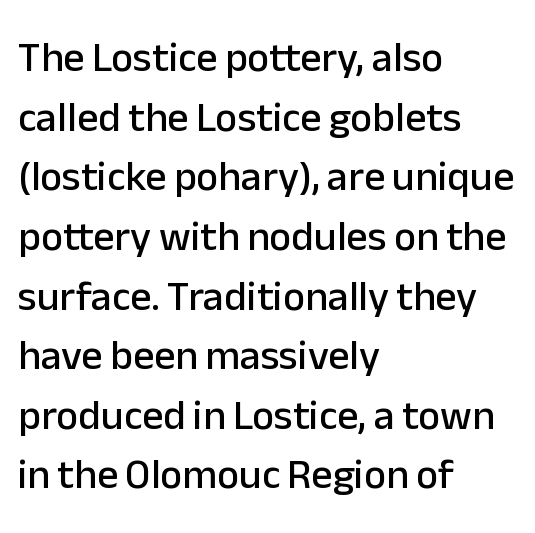
{"serif": "no", "italic": "no", "width": "normal", "stroke_contrast": "low", "x_height": "medium", "monospaced": "no", "underline": "no", "align": "left", "line_spacing": "normal", "line_spacing_ratio": 1.42, "letter_spacing": "normal", "letter_spacing_em": 0.0, "glyph_px": 42}
